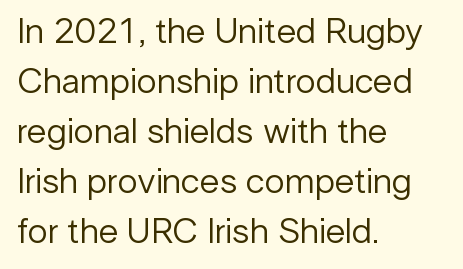
The image shows 36 px regular-weight sans-serif type, upright; set left-aligned, normal line spacing (1.39x), normal letter spacing, not underlined; low stroke contrast and a medium x-height.
